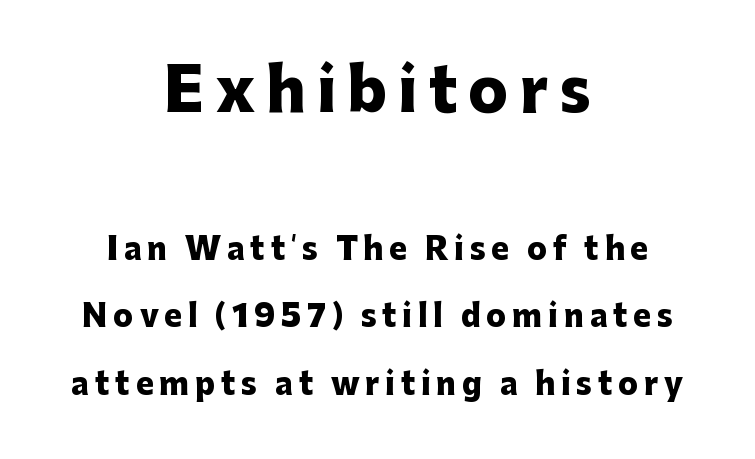
Q: Is the text bold? A: Yes.
Q: Is the text italic (slanted)? A: No, it is upright.
Q: Is the typeface a serif or a sans-serif typeface? A: Sans-serif.
Q: Is the text underlined? A: No.
Q: How is the paragraph aligned? A: Centered.
Q: Is the spacing between lines tight, normal or loose? A: Loose.
Q: Which block of text is set in a larger size, the first (top) or the second (bottom)? A: The first (top) one.
Q: Width (condensed, normal, or wide)? A: Normal.
Q: Stroke contrast? A: Low.
Q: x-height? A: Medium.
Q: Monospaced? A: No.
